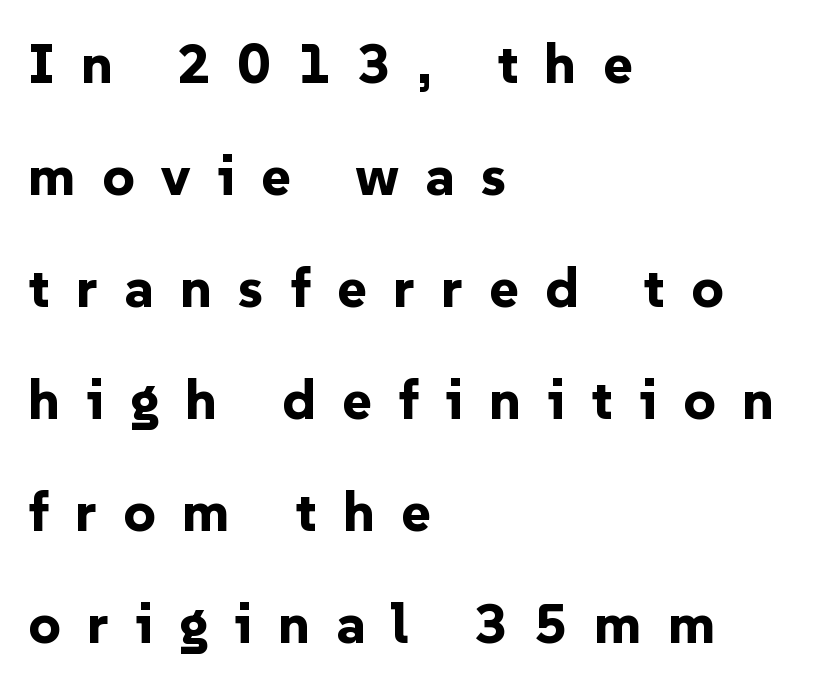
{"serif": "no", "italic": "no", "bold": "yes", "weight": "bold", "width": "normal", "stroke_contrast": "low", "x_height": "medium", "monospaced": "no", "underline": "no", "align": "left", "line_spacing": "loose", "line_spacing_ratio": 2.0, "letter_spacing": "wide", "letter_spacing_em": 0.47, "glyph_px": 56}
